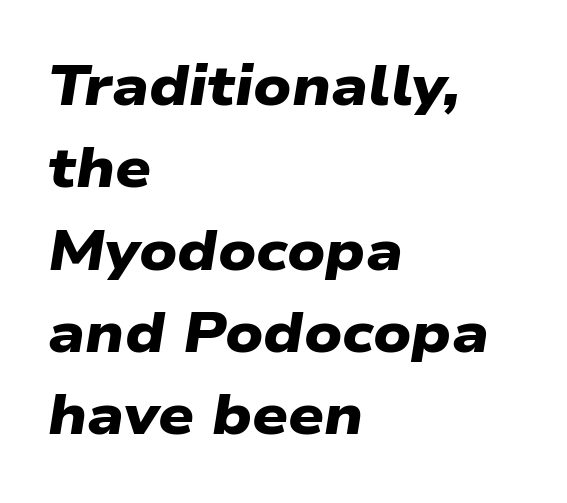
Q: Is the text bold? A: Yes.
Q: Is the typeface a serif or a sans-serif typeface? A: Sans-serif.
Q: Is the text underlined? A: No.
Q: How is the paragraph aligned? A: Left-aligned.
Q: Is the spacing between letters normal or unusually wide? A: Normal.
Q: Is the spacing between lines tight, normal or loose? A: Normal.
Q: Width (condensed, normal, or wide)? A: Wide.
Q: Stroke contrast? A: Low.
Q: x-height? A: Medium.
Q: Monospaced? A: No.
